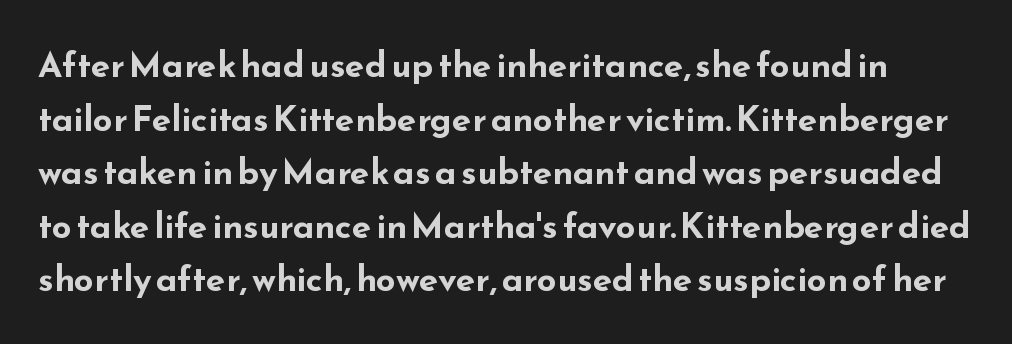
The image shows 35 px bold, wide sans-serif type, upright; set normal line spacing (1.53x), normal letter spacing, not underlined; low stroke contrast and a small x-height.
